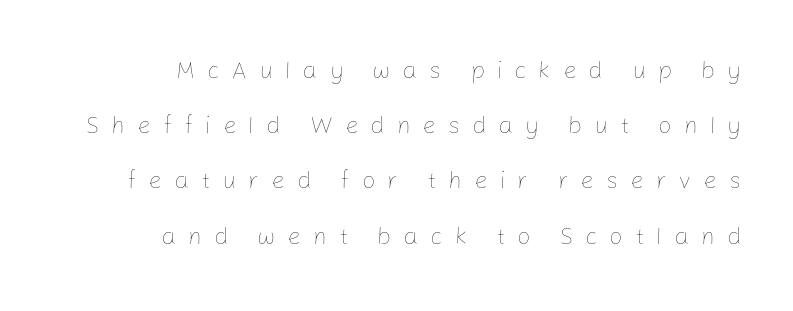
{"italic": "no", "bold": "no", "underline": "no", "align": "right", "line_spacing": "loose", "line_spacing_ratio": 2.3, "letter_spacing": "wide", "letter_spacing_em": 0.49, "glyph_px": 24}
